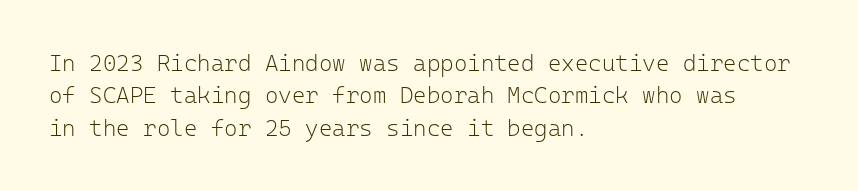
{"italic": "no", "bold": "no", "underline": "no", "align": "left", "line_spacing": "normal", "line_spacing_ratio": 1.41, "letter_spacing": "normal", "letter_spacing_em": 0.0, "glyph_px": 23}
